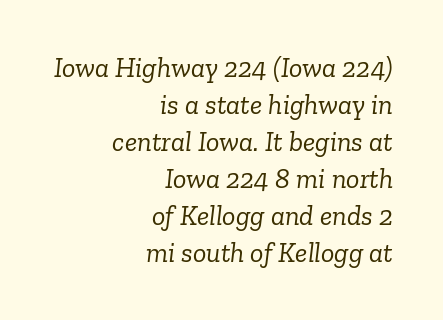
Q: Is the text bold? A: No.
Q: Is the text italic (slanted)? A: Yes, it leans right by about 6 degrees.
Q: Is the typeface a serif or a sans-serif typeface? A: Serif.
Q: Is the text underlined? A: No.
Q: How is the paragraph aligned? A: Right-aligned.
Q: Is the spacing between letters normal or unusually wide? A: Normal.
Q: Is the spacing between lines tight, normal or loose? A: Normal.
Q: Width (condensed, normal, or wide)? A: Normal.
Q: Stroke contrast? A: Low.
Q: x-height? A: Medium.
Q: Monospaced? A: No.
